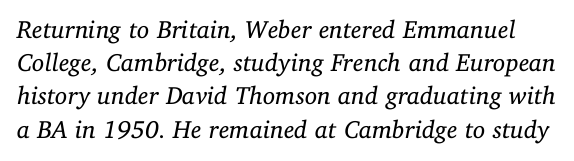
The image shows 25 px text type, italic (leaning right); set normal line spacing (1.33x), normal letter spacing, not underlined.
